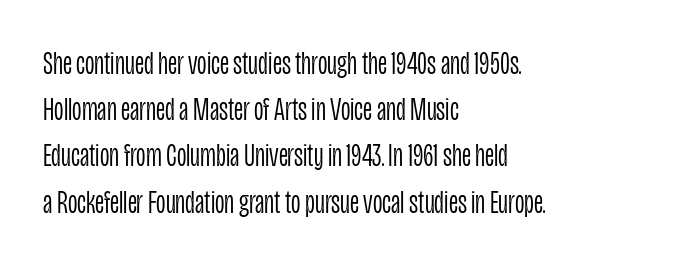
Glance below the letters and you will spot only blank space. No letter is thick-stroked: the sample isn't bold. Line beginnings align vertically; line endings do not. The rendering uses natural spacing where letterforms have individual widths. Letter spacing: default.
